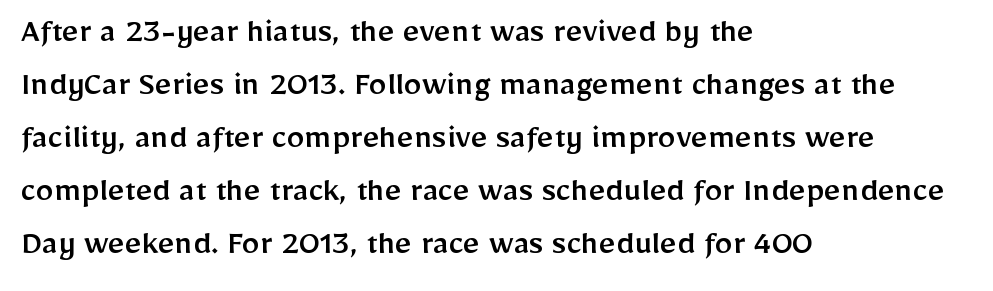
{"serif": "no", "italic": "no", "width": "normal", "stroke_contrast": "low", "x_height": "medium", "monospaced": "no", "underline": "no", "align": "left", "line_spacing": "normal", "line_spacing_ratio": 1.47, "letter_spacing": "normal", "letter_spacing_em": 0.0, "glyph_px": 36}
